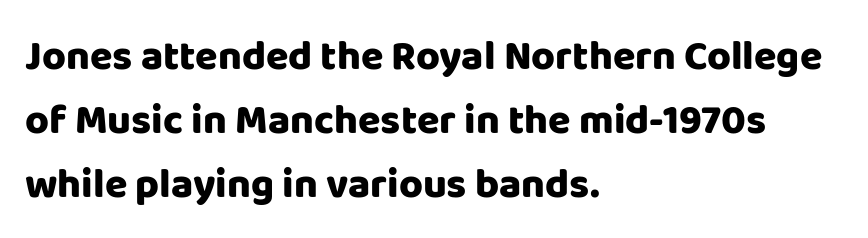
Q: Is the text bold? A: Yes.
Q: Is the text italic (slanted)? A: No, it is upright.
Q: Is the typeface a serif or a sans-serif typeface? A: Sans-serif.
Q: Is the text underlined? A: No.
Q: How is the paragraph aligned? A: Left-aligned.
Q: Is the spacing between letters normal or unusually wide? A: Normal.
Q: Is the spacing between lines tight, normal or loose? A: Normal.
Q: Width (condensed, normal, or wide)? A: Normal.
Q: Stroke contrast? A: Low.
Q: x-height? A: Large.
Q: Monospaced? A: No.
